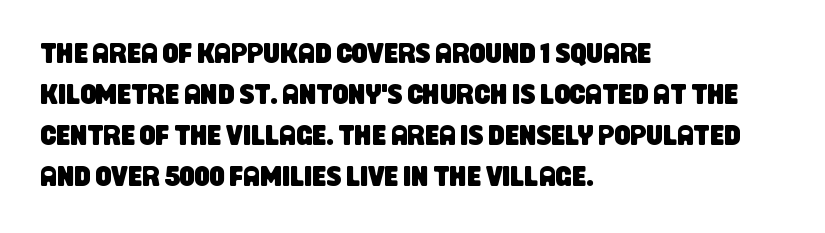
The image shows 28 px condensed sans-serif type; set left-aligned, normal line spacing (1.47x), normal letter spacing, not underlined; low stroke contrast and a large x-height.
